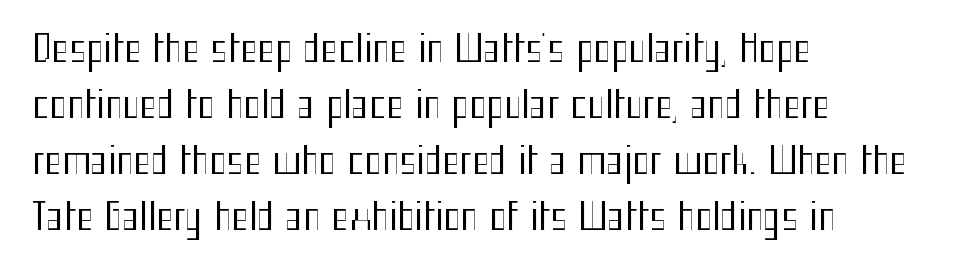
{"serif": "no", "italic": "no", "bold": "no", "weight": "regular", "width": "condensed", "stroke_contrast": "medium", "x_height": "medium", "monospaced": "no", "underline": "no", "align": "left", "line_spacing": "normal", "line_spacing_ratio": 1.51, "letter_spacing": "normal", "letter_spacing_em": 0.0, "glyph_px": 37}
